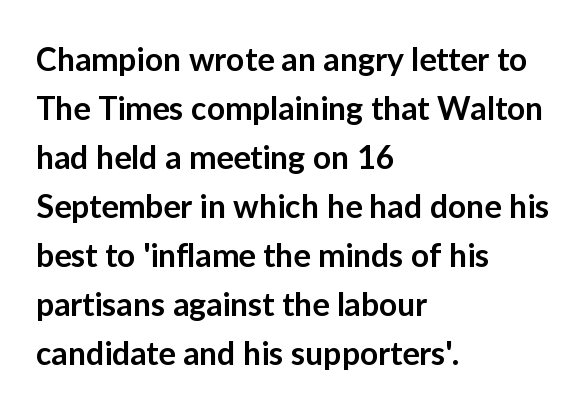
{"serif": "no", "italic": "no", "bold": "semi", "weight": "semibold", "width": "normal", "stroke_contrast": "low", "x_height": "medium", "monospaced": "no", "underline": "no", "align": "left", "line_spacing": "normal", "line_spacing_ratio": 1.53, "letter_spacing": "normal", "letter_spacing_em": 0.0, "glyph_px": 32}
